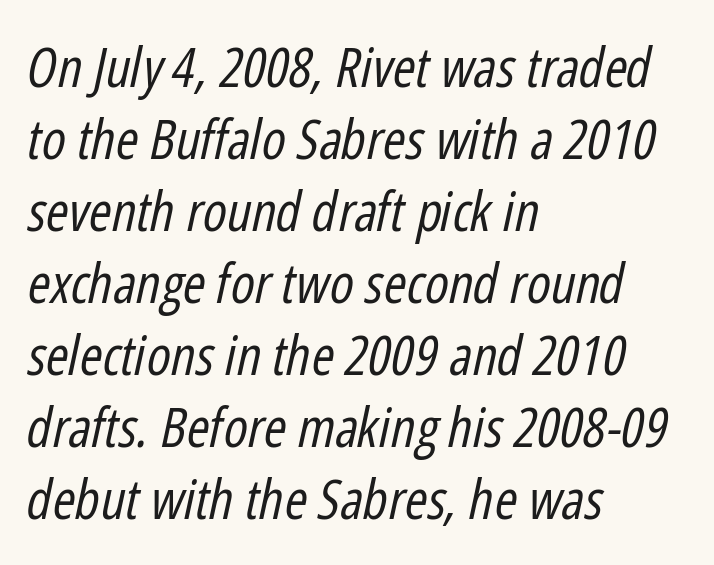
The image shows 55 px regular-weight, condensed type, italic (leaning right); set left-aligned, normal line spacing (1.31x), normal letter spacing, not underlined; low stroke contrast and a medium x-height.
